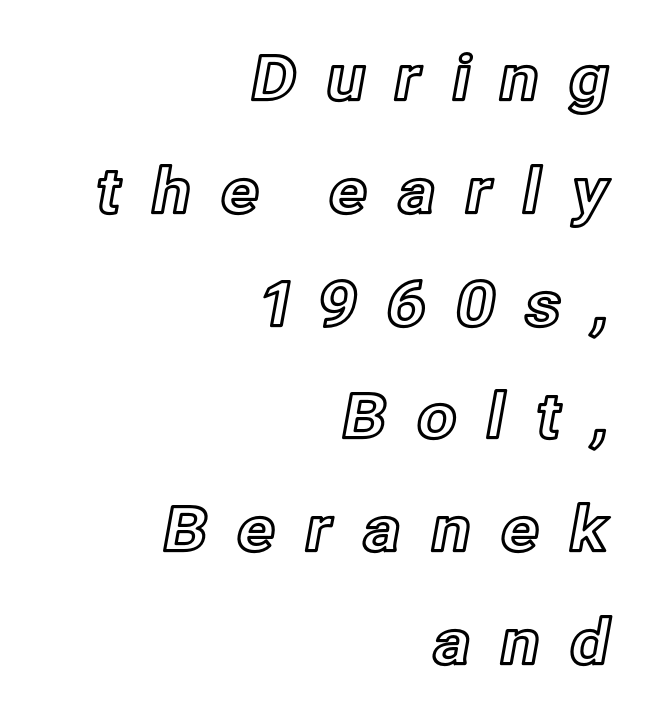
The image shows 63 px text type; set right-aligned, line spacing 1.79x, unusually wide letter spacing (+0.45 em), not underlined; a medium x-height.
